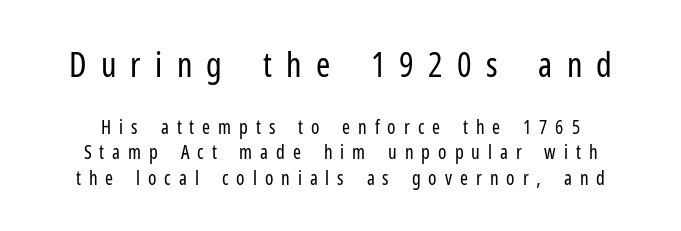
Are there feet on the stems? There aren't — it's a sans. The space directly below the letters is spotless. Inter-character spacing is expanded well beyond the font's built-in metrics. The lettering holds an erect, upright posture throughout. These lines are rendered in a variable-pitch font.
